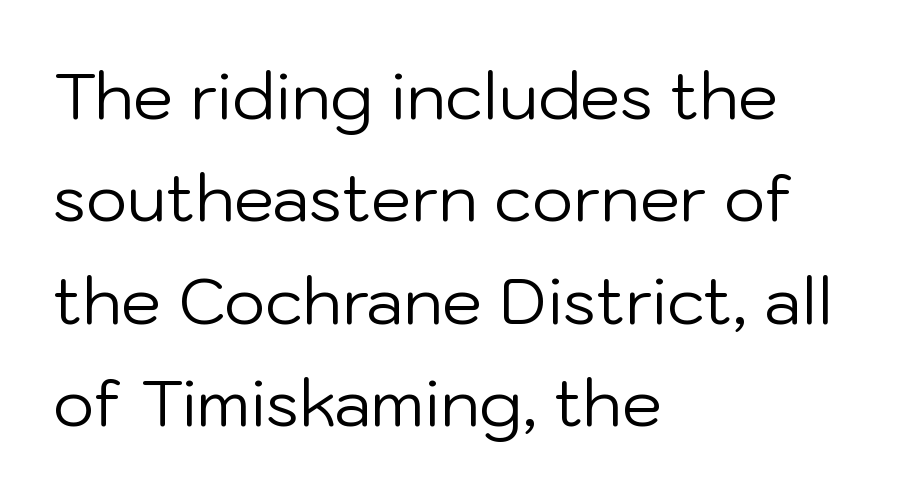
Q: Is the text bold? A: No.
Q: Is the text italic (slanted)? A: No, it is upright.
Q: Is the typeface a serif or a sans-serif typeface? A: Sans-serif.
Q: Is the text underlined? A: No.
Q: How is the paragraph aligned? A: Left-aligned.
Q: Is the spacing between letters normal or unusually wide? A: Normal.
Q: Is the spacing between lines tight, normal or loose? A: Normal.
Q: Width (condensed, normal, or wide)? A: Normal.
Q: Stroke contrast? A: Low.
Q: x-height? A: Medium.
Q: Monospaced? A: No.
